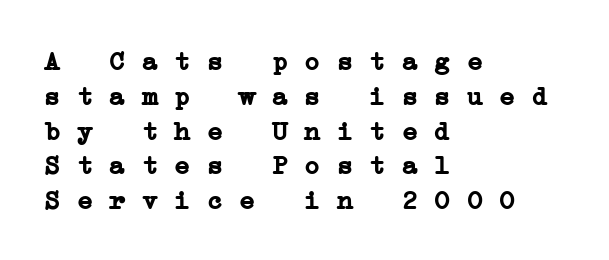
The image shows 27 px bold type; set left-aligned, normal line spacing (1.29x), normal letter spacing, not underlined.
